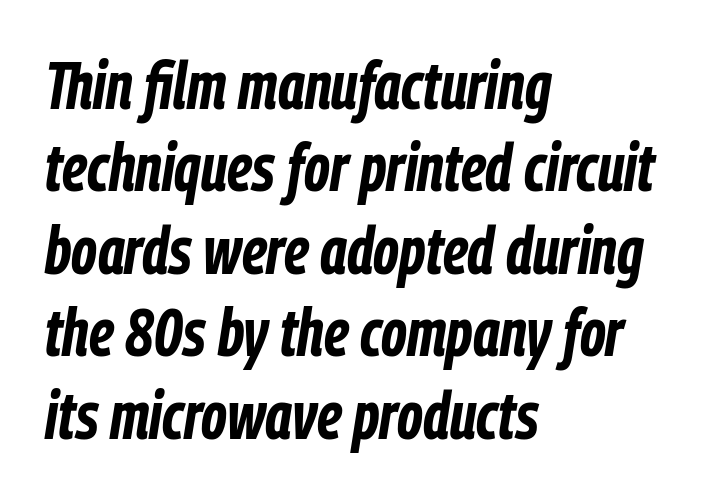
Clear beneath every line of the passage. Does the weight exceed regular? Yes, all the way to bold. Normally led — the rows are evenly, conventionally spaced. Horizontal alignment here is leftward, the default for most running prose. Rendered with sloped, italic letterforms.
